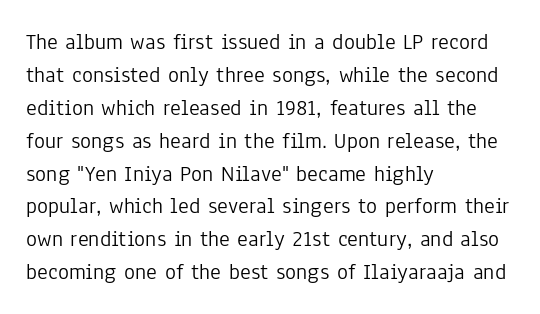
Q: Is the text bold? A: No.
Q: Is the text italic (slanted)? A: No, it is upright.
Q: Is the text underlined? A: No.
Q: How is the paragraph aligned? A: Left-aligned.
Q: Is the spacing between letters normal or unusually wide? A: Normal.
Q: Is the spacing between lines tight, normal or loose? A: Normal.
